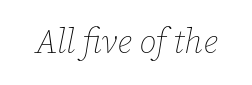
Q: Is the text bold? A: No.
Q: Is the text italic (slanted)? A: Yes, it leans right by about 12 degrees.
Q: Is the text underlined? A: No.
Q: Is the spacing between letters normal or unusually wide? A: Normal.
Q: Width (condensed, normal, or wide)? A: Normal.
Q: Stroke contrast? A: Low.
Q: x-height? A: Medium.
Q: Monospaced? A: No.
